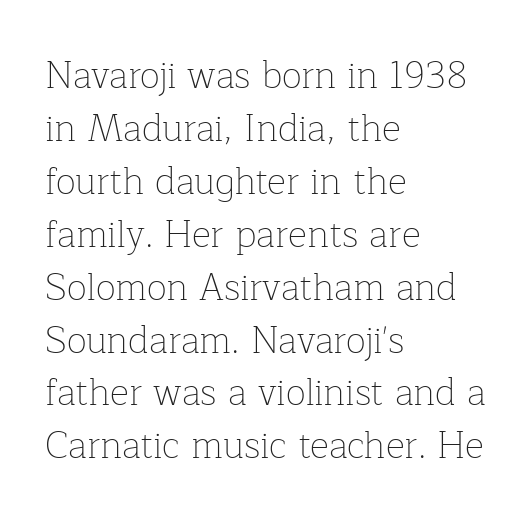
Q: Is the text bold? A: No.
Q: Is the text italic (slanted)? A: No, it is upright.
Q: Is the typeface a serif or a sans-serif typeface? A: Serif.
Q: Is the text underlined? A: No.
Q: How is the paragraph aligned? A: Left-aligned.
Q: Is the spacing between letters normal or unusually wide? A: Normal.
Q: Is the spacing between lines tight, normal or loose? A: Normal.
Q: Width (condensed, normal, or wide)? A: Normal.
Q: Stroke contrast? A: Low.
Q: x-height? A: Medium.
Q: Monospaced? A: No.
